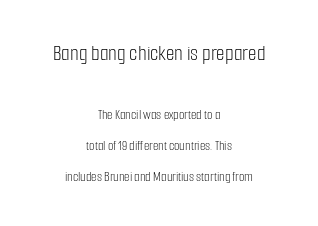
{"italic": "no", "bold": "no", "underline": "no", "align": "center", "line_spacing": "loose", "line_spacing_ratio": 2.2, "letter_spacing": "normal", "letter_spacing_em": 0.0, "larger_block": "first", "size_ratio": 1.57, "glyph_px": 22}
